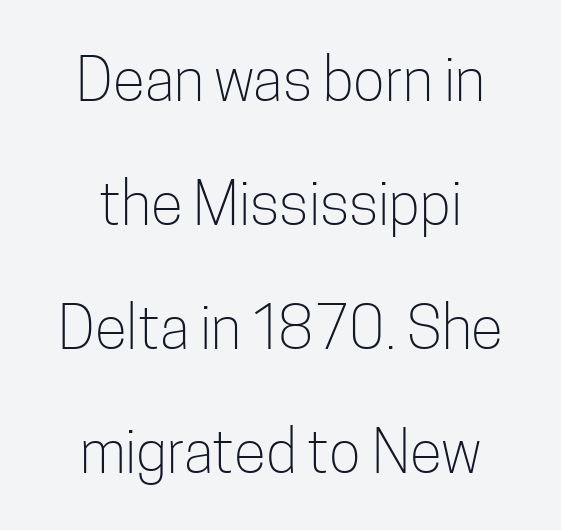
{"serif": "no", "italic": "no", "bold": "no", "weight": "light", "width": "condensed", "stroke_contrast": "low", "x_height": "medium", "monospaced": "no", "underline": "no", "align": "center", "line_spacing": "loose", "line_spacing_ratio": 2.1, "letter_spacing": "normal", "letter_spacing_em": 0.0, "glyph_px": 59}
